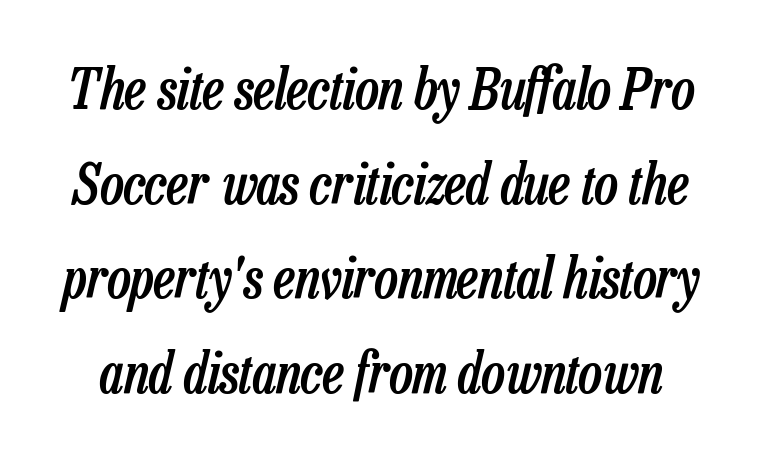
The image shows 56 px semibold, condensed type, italic (leaning right); set normal line spacing (1.69x), normal letter spacing, not underlined; low stroke contrast and a medium x-height.
